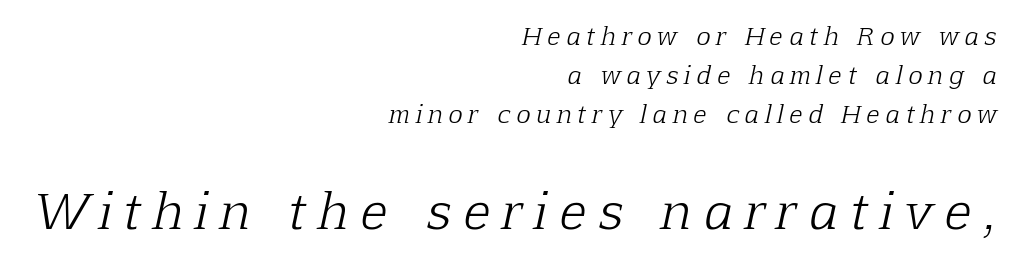
{"serif": "yes", "italic": "yes", "lean": "right", "slant_degrees": 12, "bold": "no", "weight": "light", "width": "normal", "stroke_contrast": "low", "x_height": "medium", "monospaced": "no", "underline": "no", "align": "right", "line_spacing": "normal", "line_spacing_ratio": 1.63, "letter_spacing": "wide", "letter_spacing_em": 0.26, "larger_block": "second", "size_ratio": 2.04, "glyph_px": 49}
